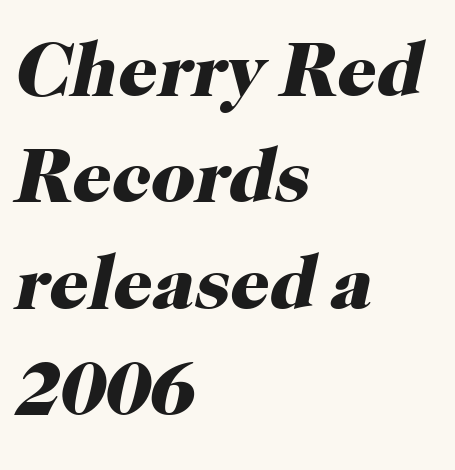
Q: Is the text bold? A: Yes.
Q: Is the text italic (slanted)? A: Yes, it leans right by about 12 degrees.
Q: Is the typeface a serif or a sans-serif typeface? A: Serif.
Q: Is the text underlined? A: No.
Q: How is the paragraph aligned? A: Left-aligned.
Q: Is the spacing between letters normal or unusually wide? A: Normal.
Q: Is the spacing between lines tight, normal or loose? A: Normal.
Q: Width (condensed, normal, or wide)? A: Normal.
Q: Stroke contrast? A: High.
Q: x-height? A: Medium.
Q: Monospaced? A: No.
